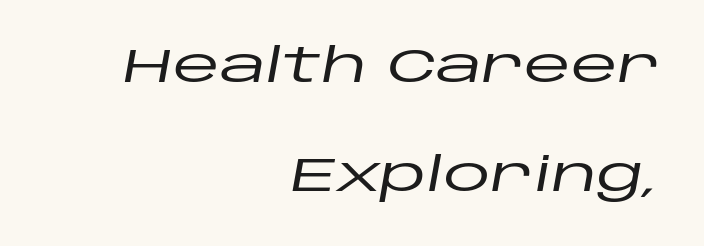
{"italic": "yes", "lean": "right", "slant_degrees": 10, "width": "wide", "stroke_contrast": "low", "x_height": "large", "monospaced": "no", "underline": "no", "align": "right", "line_spacing": "loose", "line_spacing_ratio": 2.27, "letter_spacing": "normal", "letter_spacing_em": 0.0, "glyph_px": 48}
